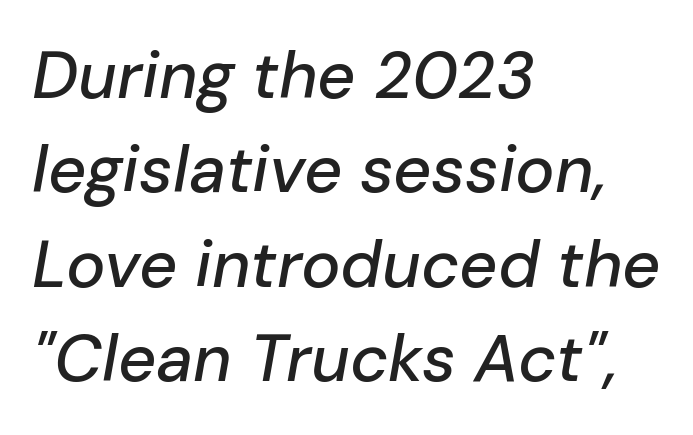
The image shows 66 px text type, italic (leaning right); set left-aligned, normal line spacing (1.43x), normal letter spacing, not underlined; low stroke contrast and a medium x-height.
